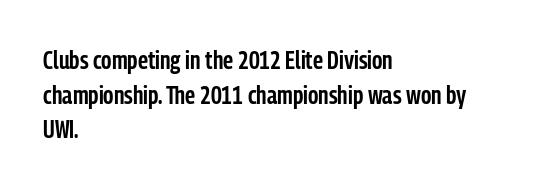
The image shows 26 px text type, upright; set left-aligned, normal line spacing (1.33x), normal letter spacing, not underlined.
